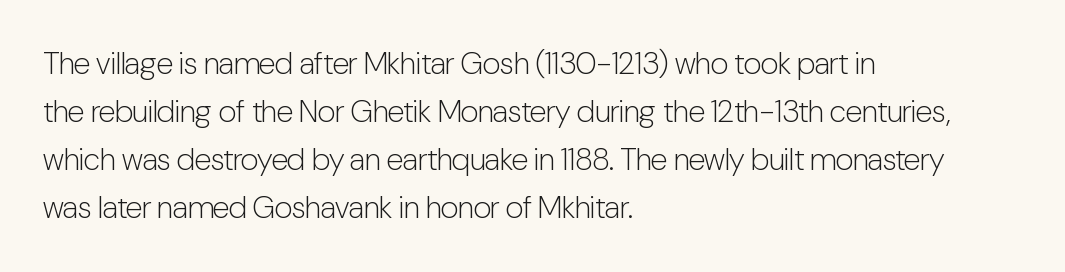
{"serif": "no", "italic": "no", "bold": "no", "weight": "light", "width": "condensed", "stroke_contrast": "low", "x_height": "medium", "monospaced": "no", "underline": "no", "align": "left", "line_spacing": "normal", "line_spacing_ratio": 1.55, "letter_spacing": "normal", "letter_spacing_em": 0.0, "glyph_px": 31}
